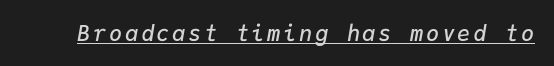
{"italic": "yes", "lean": "right", "slant_degrees": 9, "bold": "semi", "underline": "yes", "glyph_px": 22}
